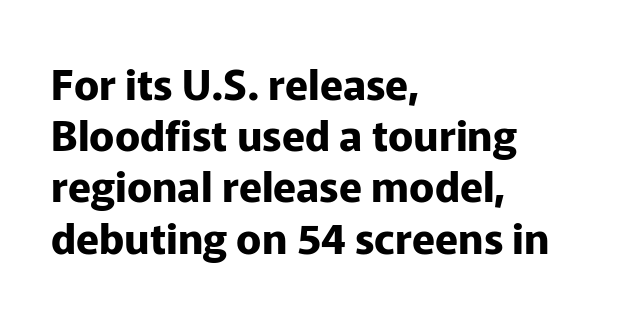
Q: Is the text bold? A: Yes.
Q: Is the text italic (slanted)? A: No, it is upright.
Q: Is the typeface a serif or a sans-serif typeface? A: Sans-serif.
Q: Is the text underlined? A: No.
Q: How is the paragraph aligned? A: Left-aligned.
Q: Is the spacing between letters normal or unusually wide? A: Normal.
Q: Width (condensed, normal, or wide)? A: Normal.
Q: Stroke contrast? A: Low.
Q: x-height? A: Medium.
Q: Monospaced? A: No.
